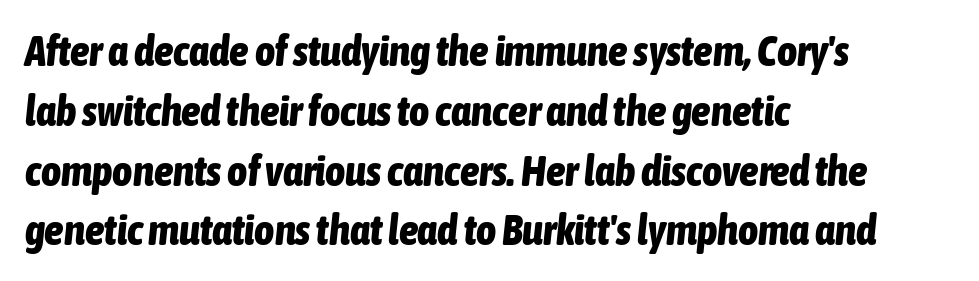
{"italic": "yes", "lean": "right", "slant_degrees": 6, "bold": "yes", "weight": "bold", "width": "condensed", "stroke_contrast": "low", "x_height": "medium", "monospaced": "no", "underline": "no", "align": "left", "line_spacing": "normal", "line_spacing_ratio": 1.39, "letter_spacing": "normal", "letter_spacing_em": 0.0, "glyph_px": 43}
